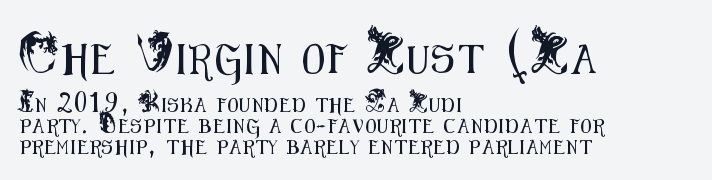
Is this a sans? Yes — the strokes have no serifs. Plain, unruled lines of type. Large over small — that's the arrangement of the two blocks here. Italic: no, the glyphs are upright roman.
